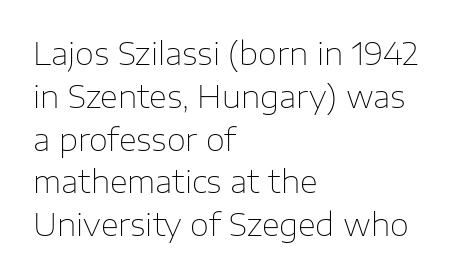
{"serif": "no", "italic": "no", "bold": "no", "weight": "thin", "width": "normal", "stroke_contrast": "low", "x_height": "medium", "monospaced": "no", "underline": "no", "align": "left", "line_spacing": "normal", "line_spacing_ratio": 1.38, "letter_spacing": "normal", "letter_spacing_em": 0.0, "glyph_px": 31}
